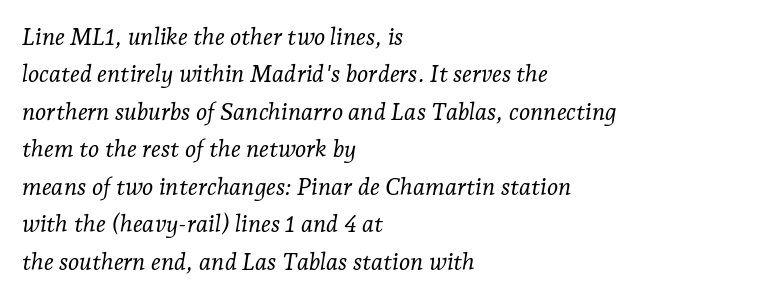
Each word holds together tightly as a unit, with standard inter-letter gaps. Words float on clear page, feet unadorned. Slanted lettering throughout. Does the copy run flush right? No — it runs flush left.
